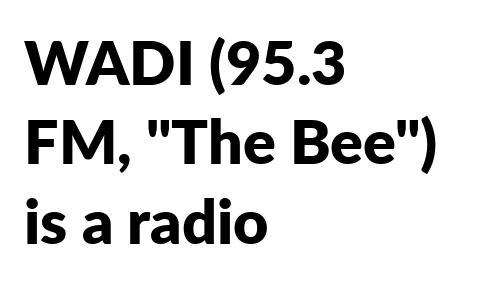
{"serif": "no", "italic": "no", "bold": "yes", "weight": "bold", "width": "normal", "stroke_contrast": "low", "x_height": "medium", "monospaced": "no", "underline": "no", "align": "left", "line_spacing": "normal", "line_spacing_ratio": 1.3, "letter_spacing": "normal", "letter_spacing_em": 0.0, "glyph_px": 61}
